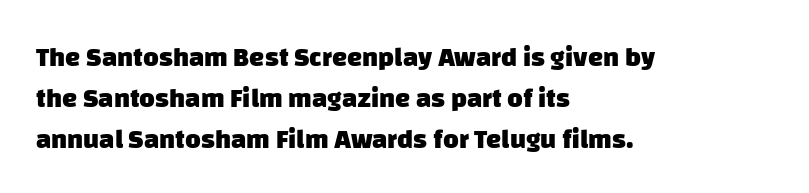
Q: Is the text bold? A: Yes.
Q: Is the text underlined? A: No.
Q: How is the paragraph aligned? A: Left-aligned.
Q: Is the spacing between letters normal or unusually wide? A: Normal.
Q: Is the spacing between lines tight, normal or loose? A: Normal.
